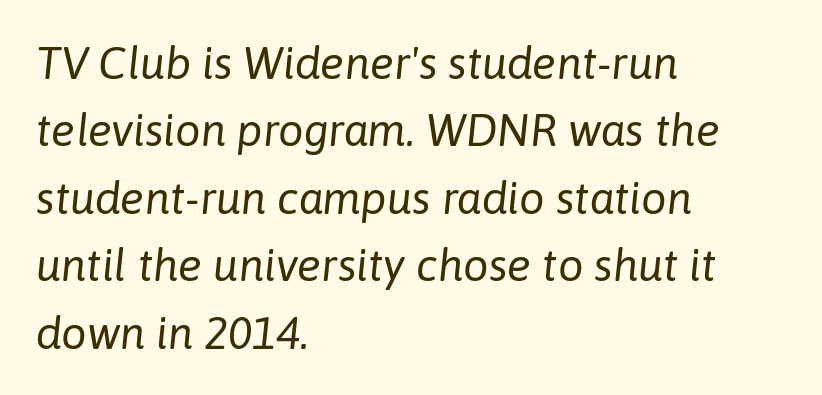
Q: Is the text bold? A: No.
Q: Is the text italic (slanted)? A: Yes, it leans right by about 6 degrees.
Q: Is the text underlined? A: No.
Q: How is the paragraph aligned? A: Left-aligned.
Q: Is the spacing between letters normal or unusually wide? A: Normal.
Q: Is the spacing between lines tight, normal or loose? A: Normal.
Q: Width (condensed, normal, or wide)? A: Normal.
Q: Stroke contrast? A: Low.
Q: x-height? A: Medium.
Q: Monospaced? A: No.
